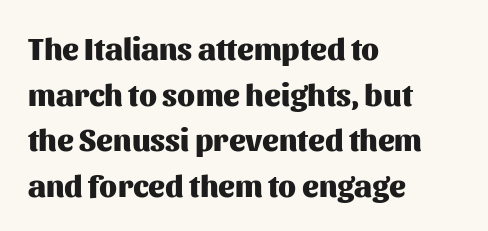
The image shows 31 px heavy sans-serif type, upright; set left-aligned, normal line spacing (1.47x), normal letter spacing, not underlined; medium stroke contrast and a medium x-height.
